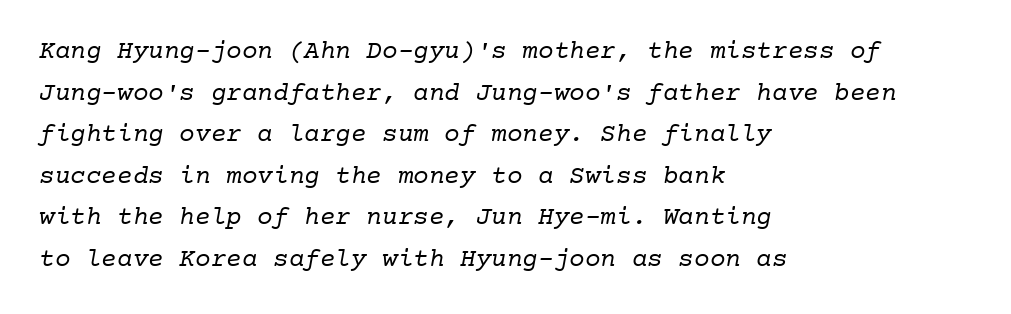
Type without underlining. Casual observation: everything's shoved over to the left. On a weight scale, this lands at 450 or below. These lines sit exactly where default settings would place them. The horizontal fit of the characters is conventional and even.
